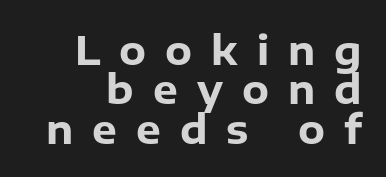
Q: Is the text bold? A: Yes.
Q: Is the text italic (slanted)? A: No, it is upright.
Q: Is the typeface a serif or a sans-serif typeface? A: Sans-serif.
Q: Is the text underlined? A: No.
Q: Is the spacing between letters normal or unusually wide? A: Unusually wide.
Q: Is the spacing between lines tight, normal or loose? A: Tight.
Q: Width (condensed, normal, or wide)? A: Normal.
Q: Stroke contrast? A: Low.
Q: x-height? A: Medium.
Q: Monospaced? A: No.
